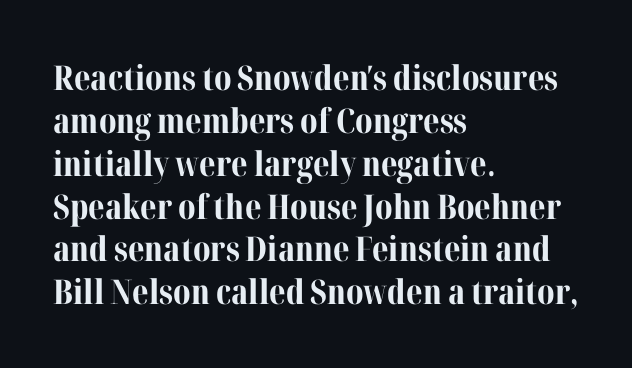
The image shows 34 px bold serif type, upright; set left-aligned, normal line spacing (1.26x), normal letter spacing, not underlined; medium stroke contrast and a medium x-height.
